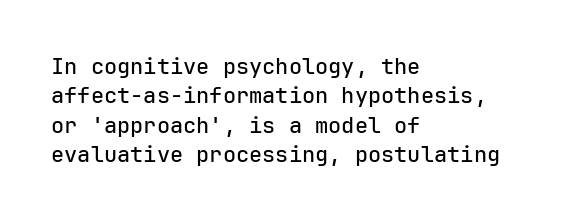
Glyph-to-glyph distance matches everyday printed text. If you drew a ruler down the left edge, every line would touch it. The letters stand upright; this is a roman face. No word sits above an underline. The line-height multiplier appears to be the usual default.
